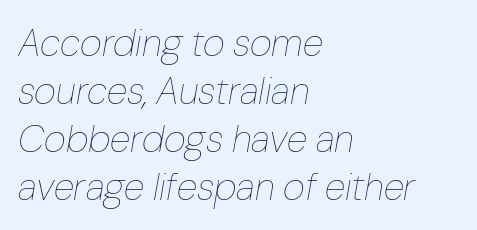
Q: Is the text bold? A: No.
Q: Is the text italic (slanted)? A: Yes, it leans right by about 10 degrees.
Q: Is the text underlined? A: No.
Q: How is the paragraph aligned? A: Left-aligned.
Q: Is the spacing between letters normal or unusually wide? A: Normal.
Q: Is the spacing between lines tight, normal or loose? A: Normal.
Q: Width (condensed, normal, or wide)? A: Normal.
Q: Stroke contrast? A: Low.
Q: x-height? A: Medium.
Q: Monospaced? A: No.
